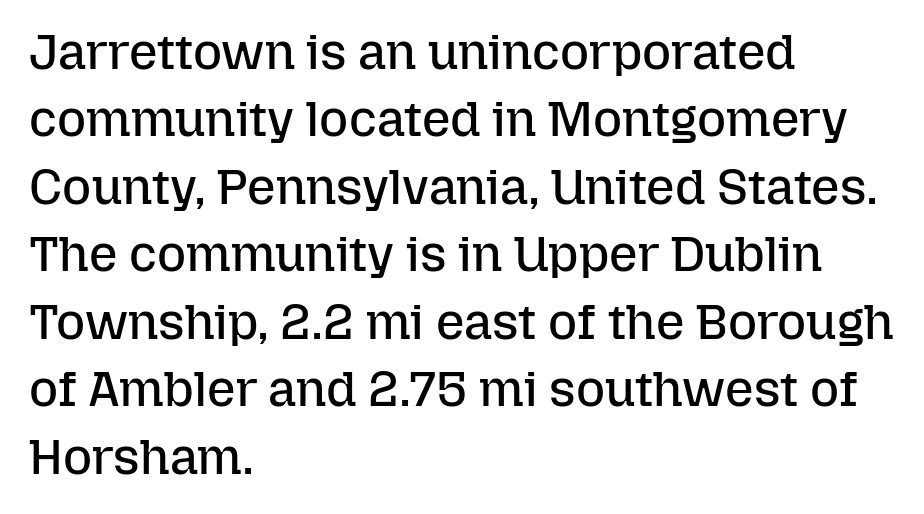
Q: Is the text bold? A: No.
Q: Is the text italic (slanted)? A: No, it is upright.
Q: Is the text underlined? A: No.
Q: How is the paragraph aligned? A: Left-aligned.
Q: Is the spacing between letters normal or unusually wide? A: Normal.
Q: Is the spacing between lines tight, normal or loose? A: Normal.
Q: Width (condensed, normal, or wide)? A: Normal.
Q: Stroke contrast? A: Low.
Q: x-height? A: Medium.
Q: Monospaced? A: No.
